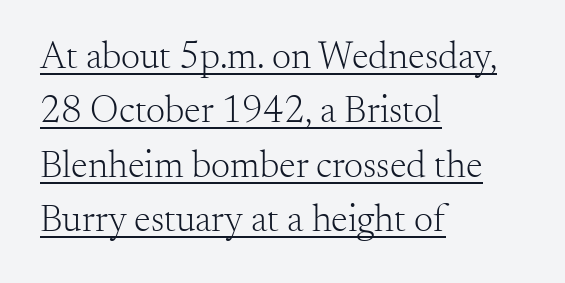
The image shows 38 px light serif type, upright; set left-aligned, normal line spacing (1.43x), normal letter spacing, underlined; medium stroke contrast and a small x-height.
